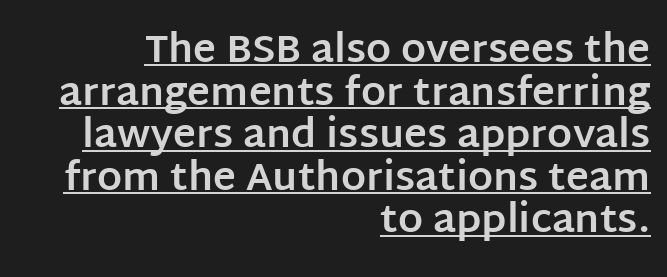
A rule runs beneath these lines of type. One-word summary of the alignment: right. The type is set solid horizontally, with unmodified tracking. The text was rendered using a sans face with plain stroke endings. Upright lettering throughout.
